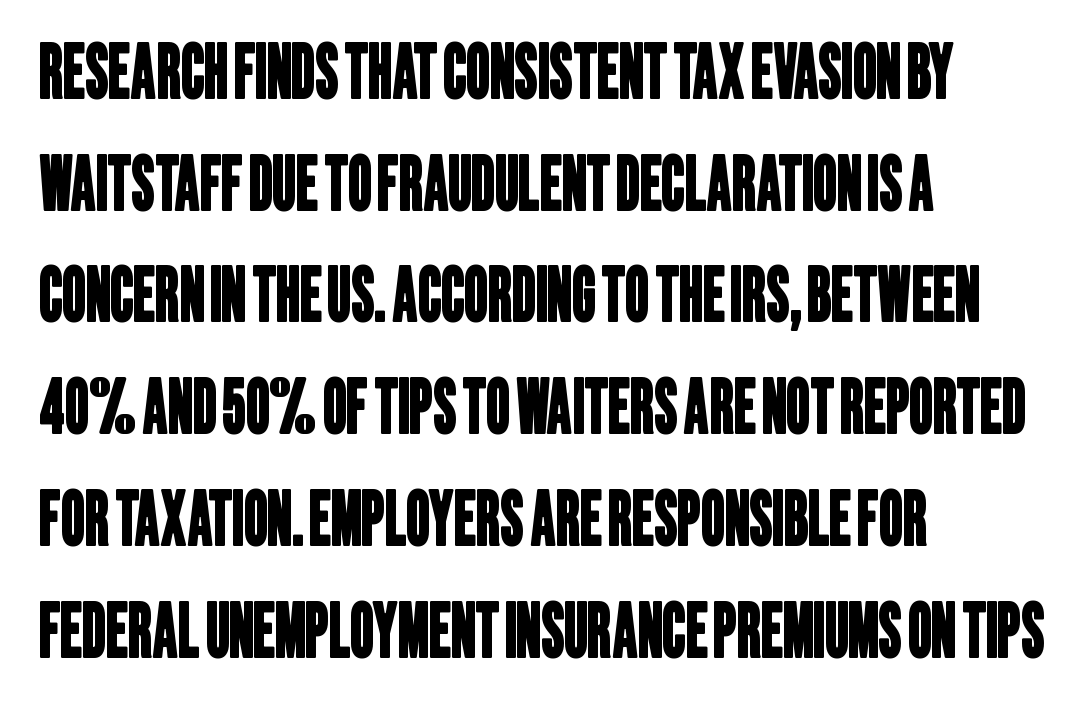
The image shows 74 px condensed sans-serif type; set left-aligned, normal line spacing (1.51x), normal letter spacing, not underlined; low stroke contrast and a large x-height.
